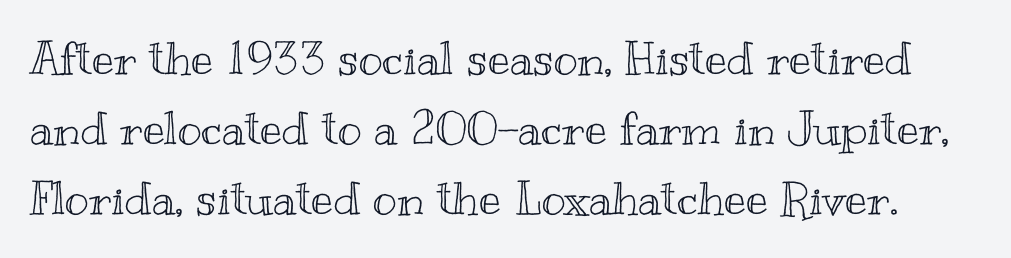
Q: Is the text italic (slanted)? A: No, it is upright.
Q: Is the text underlined? A: No.
Q: Is the spacing between letters normal or unusually wide? A: Normal.
Q: Is the spacing between lines tight, normal or loose? A: Normal.
Q: Width (condensed, normal, or wide)? A: Wide.
Q: x-height? A: Small.
Q: Monospaced? A: No.
